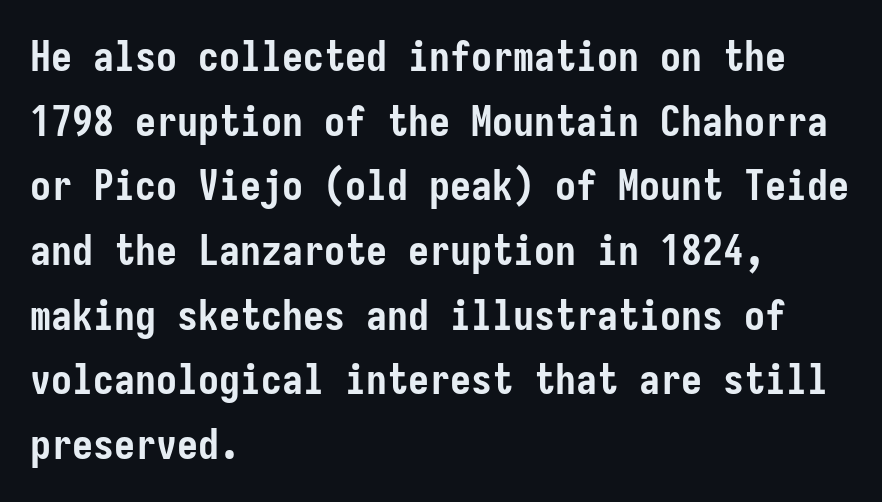
Q: Is the text bold? A: Yes.
Q: Is the text italic (slanted)? A: No, it is upright.
Q: Is the typeface a serif or a sans-serif typeface? A: Sans-serif.
Q: Is the text underlined? A: No.
Q: How is the paragraph aligned? A: Left-aligned.
Q: Is the spacing between letters normal or unusually wide? A: Normal.
Q: Is the spacing between lines tight, normal or loose? A: Normal.
Q: Width (condensed, normal, or wide)? A: Condensed.
Q: Stroke contrast? A: Low.
Q: x-height? A: Medium.
